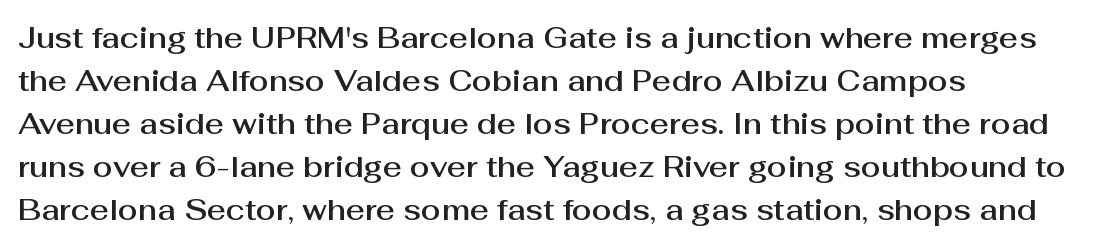
{"serif": "no", "italic": "no", "width": "normal", "stroke_contrast": "medium", "x_height": "medium", "monospaced": "no", "underline": "no", "align": "left", "line_spacing": "normal", "line_spacing_ratio": 1.48, "letter_spacing": "normal", "letter_spacing_em": 0.0, "glyph_px": 29}
